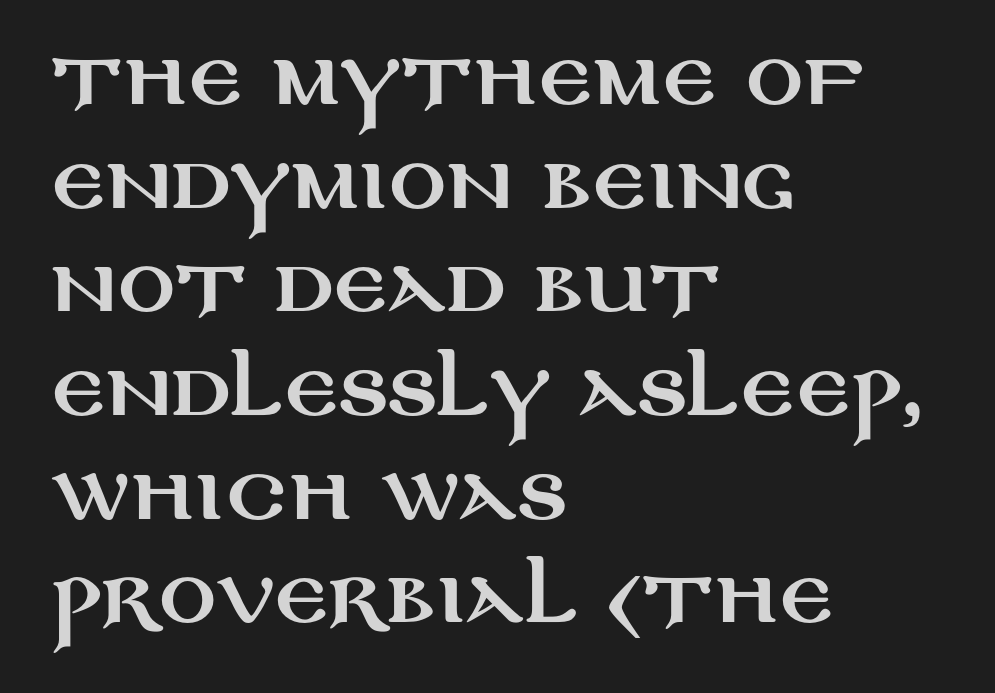
The image shows 71 px wide sans-serif type, upright; set left-aligned, normal line spacing (1.46x), normal letter spacing, not underlined; medium stroke contrast and a large x-height.
